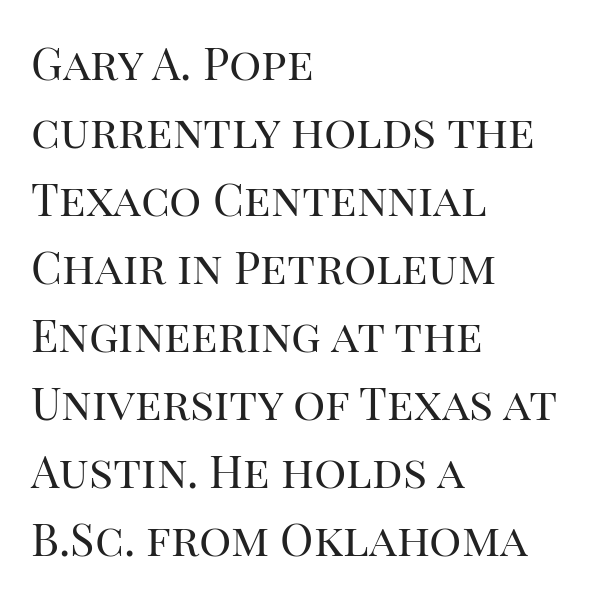
Baseline-to-baseline distance is the conventional proportion of letter height. Default kerning and tracking; the words read as compact shapes. I'd call this a serif setting — the letters wear small feet. In terms of posture, this sample is upright. Nothing heavy about these letters — not bold at all.
